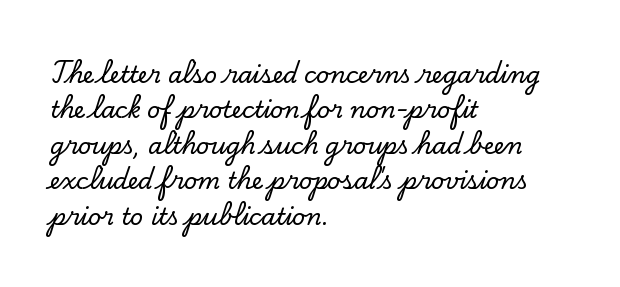
{"underline": "no", "align": "left", "line_spacing": "normal", "line_spacing_ratio": 1.54, "letter_spacing": "normal", "letter_spacing_em": 0.0, "glyph_px": 23}
